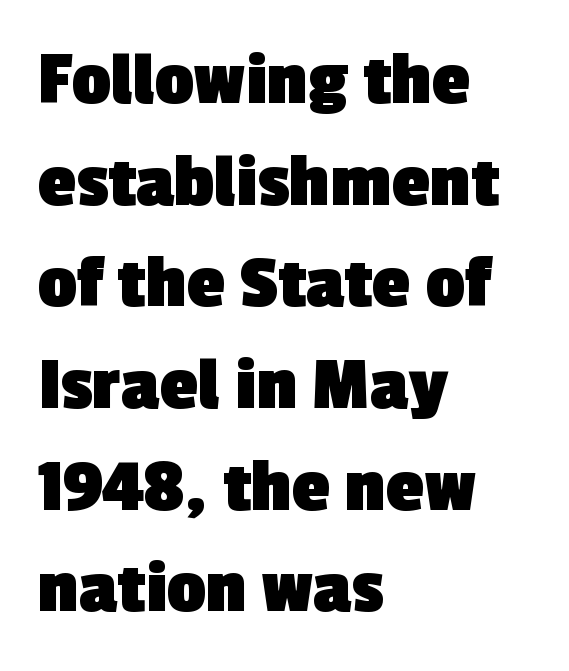
The strokes are fattened all the way to bold. You could not count columns in this text — the font is proportionally spaced. The leading is moderate, giving the passage an even texture. Just letters on the line, the space beneath them empty. The rendering shows plain stroke endings on the letterforms — a sans-serif design.
